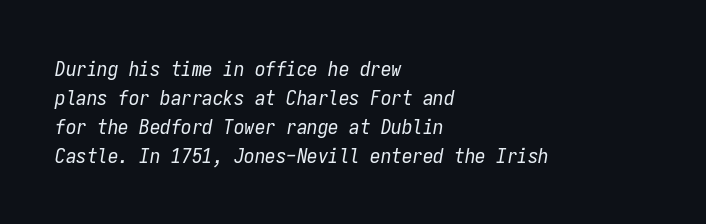
The image shows 21 px text type, italic (leaning right); set left-aligned, normal line spacing (1.38x), normal letter spacing, not underlined.
